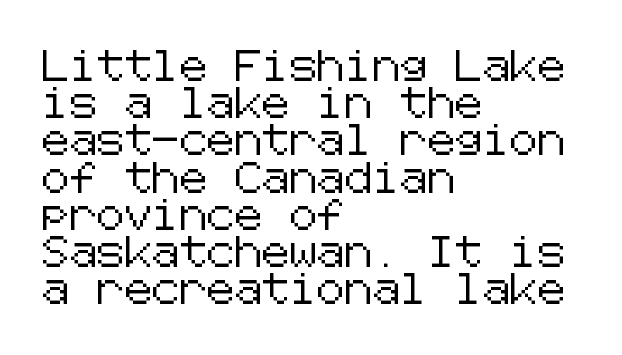
{"serif": "no", "italic": "no", "width": "normal", "stroke_contrast": "low", "x_height": "medium", "underline": "no", "align": "left", "line_spacing_ratio": 1.2, "letter_spacing": "normal", "letter_spacing_em": 0.0, "glyph_px": 31}
